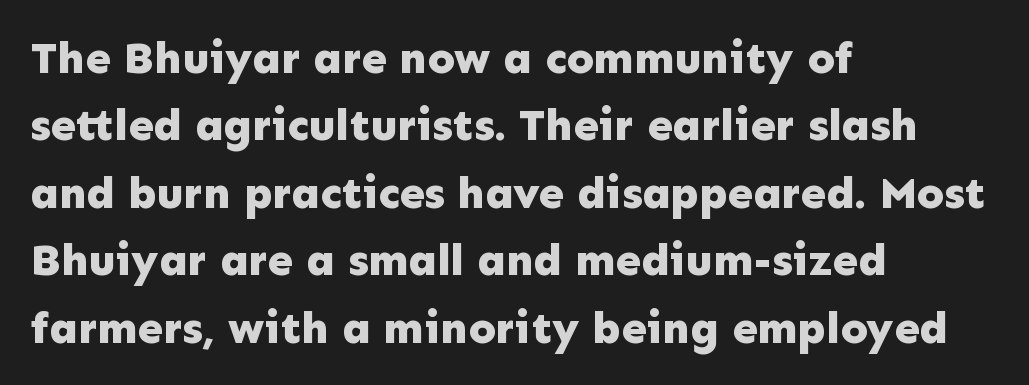
Q: Is the text bold? A: Yes.
Q: Is the text italic (slanted)? A: No, it is upright.
Q: Is the typeface a serif or a sans-serif typeface? A: Sans-serif.
Q: Is the text underlined? A: No.
Q: How is the paragraph aligned? A: Left-aligned.
Q: Is the spacing between letters normal or unusually wide? A: Normal.
Q: Is the spacing between lines tight, normal or loose? A: Normal.
Q: Width (condensed, normal, or wide)? A: Normal.
Q: Stroke contrast? A: Low.
Q: x-height? A: Medium.
Q: Monospaced? A: No.
